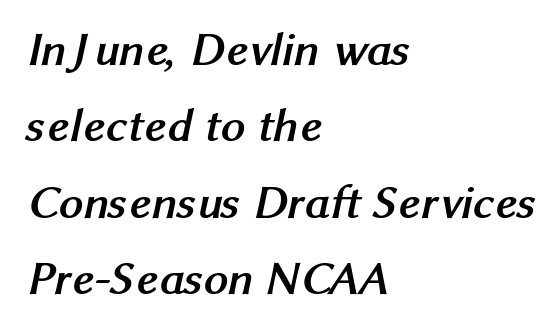
The image shows 48 px semibold sans-serif type; set left-aligned, normal line spacing (1.59x), normal letter spacing, not underlined; medium stroke contrast and a medium x-height.
